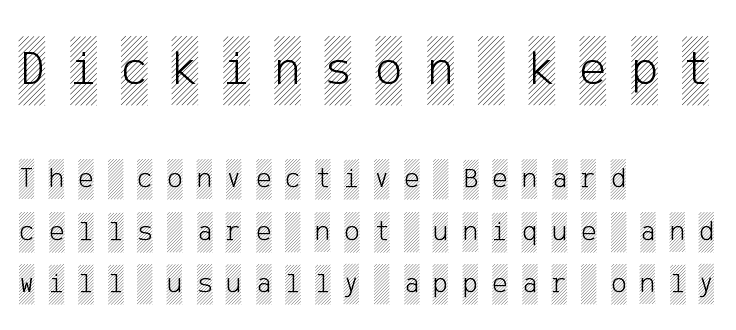
Only glyphs here, with clear space below each row. Posture: straight, roman, zero tilt. Bigger letters appear in the top chunk; the bottom chunk is reduced. The tracking reads as deliberately expanded to a designer's eye.
